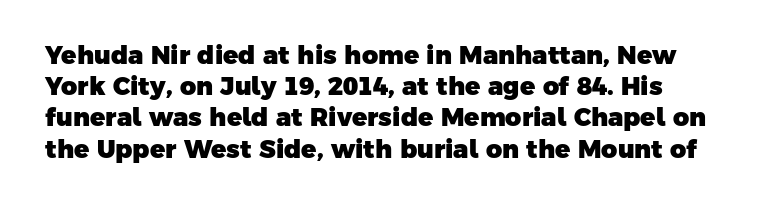
{"bold": "yes", "underline": "no", "line_spacing": "normal", "line_spacing_ratio": 1.25, "letter_spacing": "normal", "letter_spacing_em": 0.0, "glyph_px": 25}
